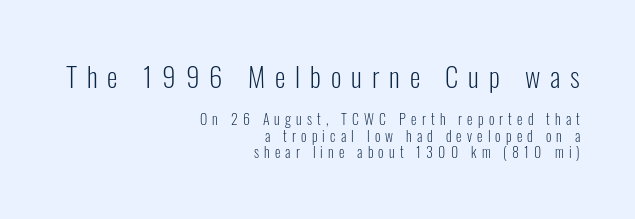
{"italic": "no", "bold": "no", "underline": "no", "align": "right", "line_spacing_ratio": 1.18, "letter_spacing": "wide", "letter_spacing_em": 0.37, "larger_block": "first", "size_ratio": 1.93, "glyph_px": 27}
